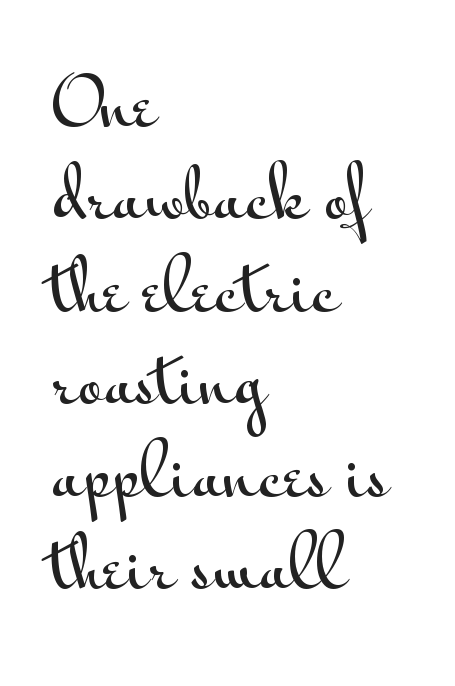
{"serif": "no", "width": "wide", "stroke_contrast": "medium", "x_height": "small", "monospaced": "no", "underline": "no", "align": "left", "line_spacing": "normal", "line_spacing_ratio": 1.34, "letter_spacing": "normal", "letter_spacing_em": 0.0, "glyph_px": 69}
